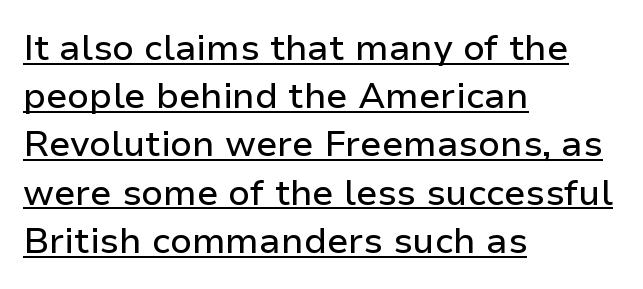
Q: Is the text italic (slanted)? A: No, it is upright.
Q: Is the typeface a serif or a sans-serif typeface? A: Sans-serif.
Q: Is the text underlined? A: Yes.
Q: How is the paragraph aligned? A: Left-aligned.
Q: Is the spacing between letters normal or unusually wide? A: Normal.
Q: Is the spacing between lines tight, normal or loose? A: Normal.
Q: Width (condensed, normal, or wide)? A: Normal.
Q: Stroke contrast? A: Low.
Q: x-height? A: Medium.
Q: Monospaced? A: No.
